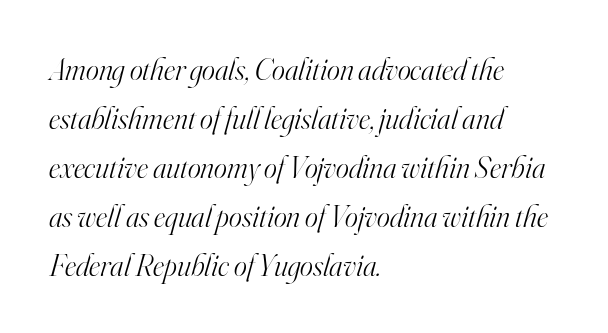
The image shows 31 px light serif type, italic (leaning right); set left-aligned, normal line spacing (1.58x), normal letter spacing, not underlined; high stroke contrast and a small x-height.
